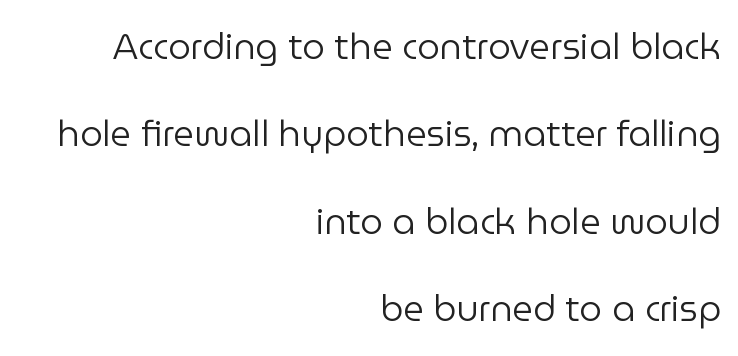
Is there any slant? The stems are plumb. Are there feet on the stems? There aren't — it's a sans. A quiet, ordinary-to-light weight characterises the typeface. The rendering uses a large line-height, opening up the rows.
